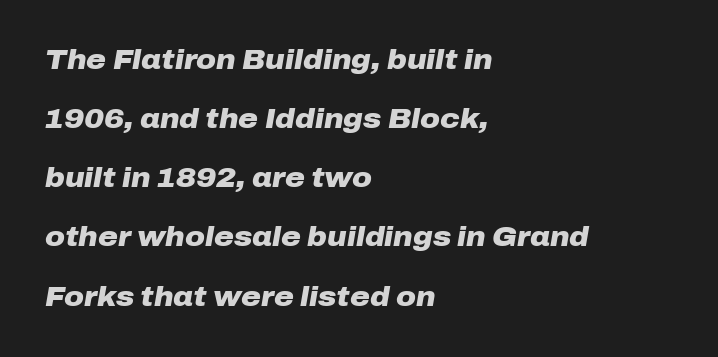
{"italic": "yes", "lean": "right", "slant_degrees": 10, "bold": "yes", "underline": "no", "align": "left", "line_spacing": "loose", "line_spacing_ratio": 2.19, "letter_spacing": "normal", "letter_spacing_em": 0.0, "glyph_px": 27}
